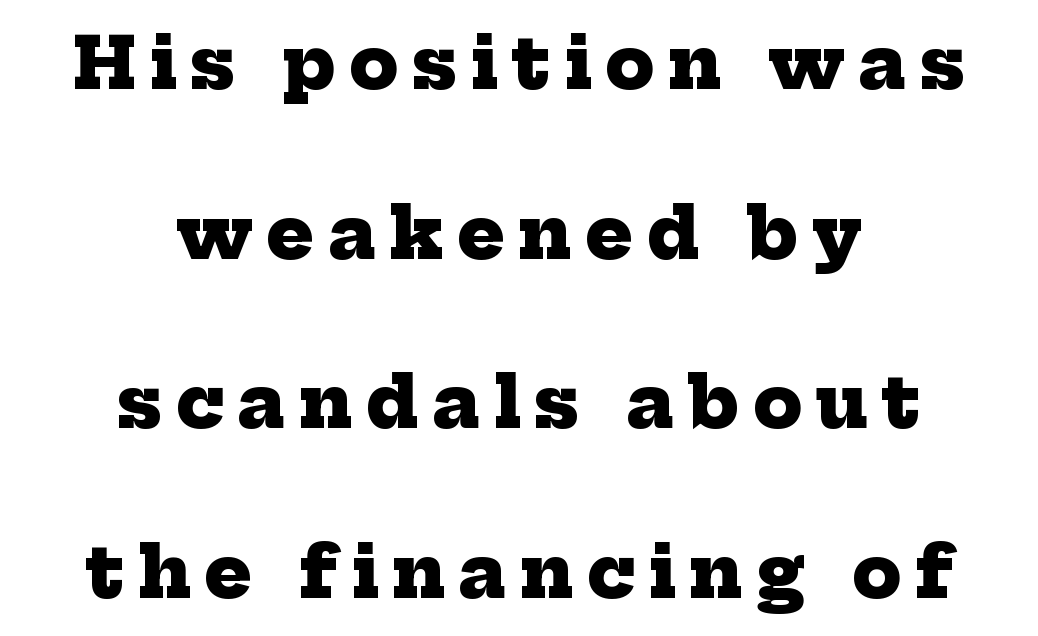
Reading down the column, the eye jumps a long way to each next line. Observe the serifs anchoring each vertical stroke in this sample. The passage shown is typed in a proportional face where columns would drift. These lines stack symmetrically, like a column narrowing and widening about its center. The specimen omits any rule beneath the text block's lines.
